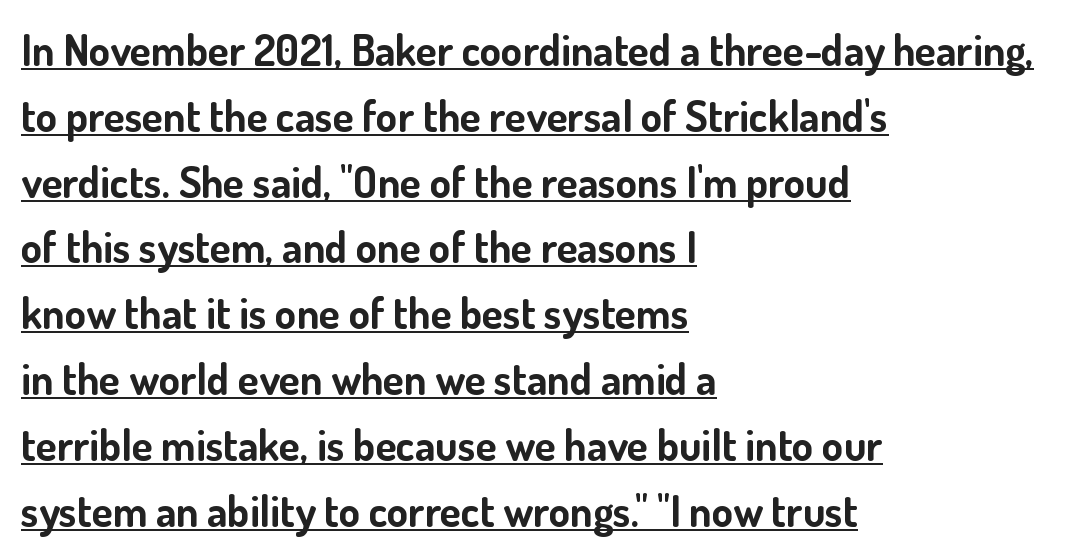
Caption: multi-line text, flush left, ragged right. The face used here is proportionally spaced, like ordinary book or web type. The typeface chosen for these lines omits serifs. The passage shown has conventional tracking throughout. What's the leading like? Ordinary, nothing unusual.
